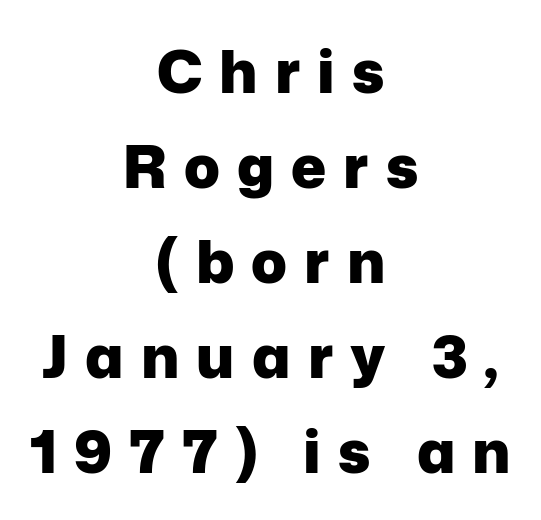
Q: Is the text bold? A: Yes.
Q: Is the text italic (slanted)? A: No, it is upright.
Q: Is the typeface a serif or a sans-serif typeface? A: Sans-serif.
Q: Is the text underlined? A: No.
Q: How is the paragraph aligned? A: Centered.
Q: Is the spacing between letters normal or unusually wide? A: Unusually wide.
Q: Is the spacing between lines tight, normal or loose? A: Normal.
Q: Width (condensed, normal, or wide)? A: Normal.
Q: Stroke contrast? A: Low.
Q: x-height? A: Medium.
Q: Monospaced? A: No.
